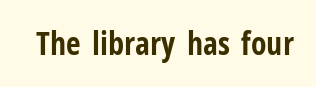
The image shows 32 px bold, condensed sans-serif type, upright; set normal letter spacing, not underlined; low stroke contrast and a medium x-height.
